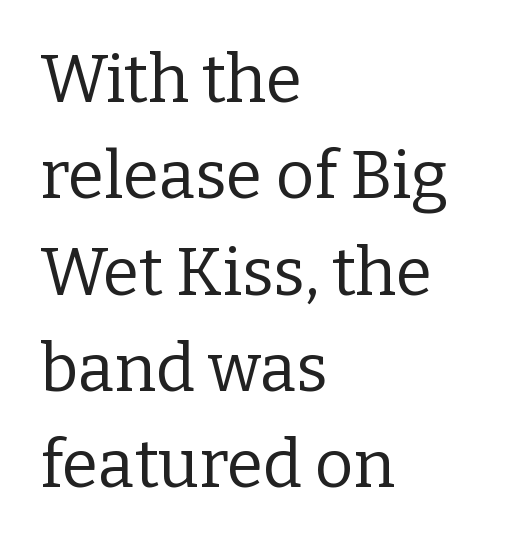
Q: Is the text bold? A: No.
Q: Is the text italic (slanted)? A: No, it is upright.
Q: Is the typeface a serif or a sans-serif typeface? A: Serif.
Q: Is the text underlined? A: No.
Q: How is the paragraph aligned? A: Left-aligned.
Q: Is the spacing between letters normal or unusually wide? A: Normal.
Q: Is the spacing between lines tight, normal or loose? A: Normal.
Q: Width (condensed, normal, or wide)? A: Normal.
Q: Stroke contrast? A: Low.
Q: x-height? A: Medium.
Q: Monospaced? A: No.
